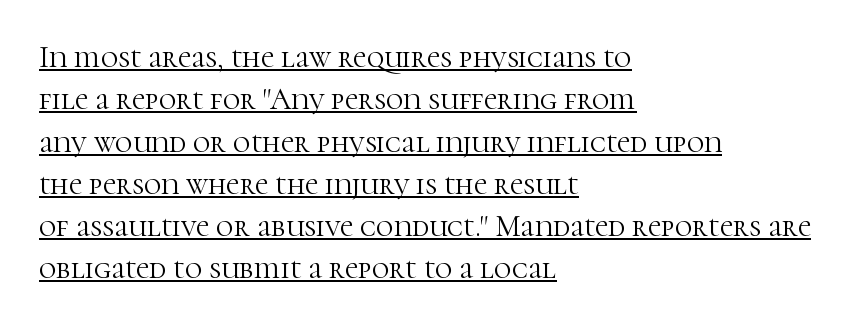
The image shows 30 px light serif type, upright; set left-aligned, normal line spacing (1.41x), normal letter spacing, underlined; high stroke contrast and a medium x-height.
